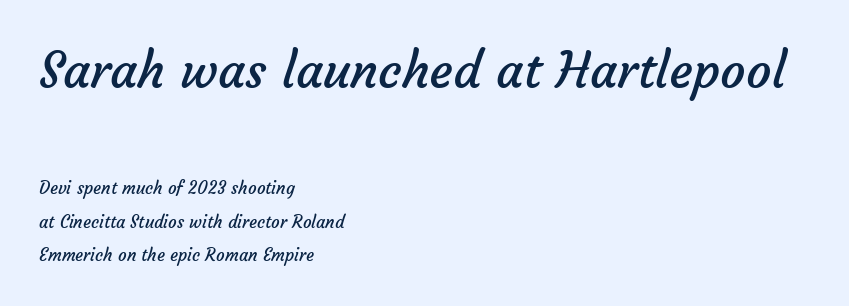
The emphasis by scale lands on block number one, above. No heavy texture on the line: the type isn't bold. Quick note: underline off. Every row of glyphs begins at an identical x-position on the left. These lines are rendered in a variable-pitch font. The passage shown stacks its lines with a broad gap.
